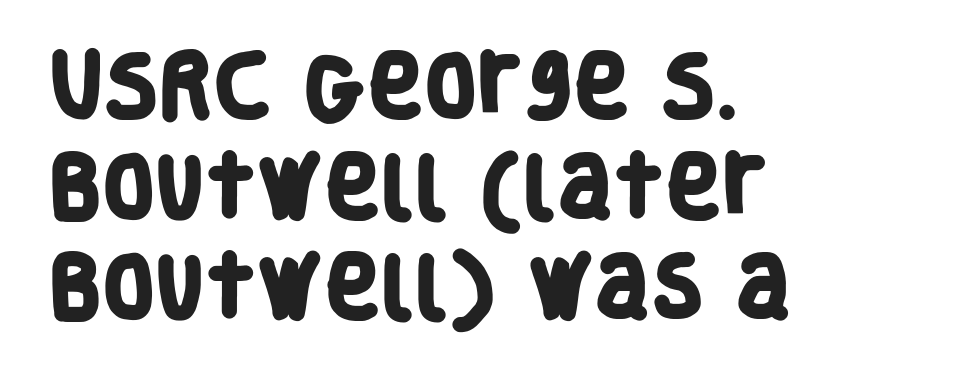
The image shows 68 px heavy, condensed sans-serif type; set left-aligned, normal line spacing (1.48x), normal letter spacing, not underlined; low stroke contrast and a large x-height.
